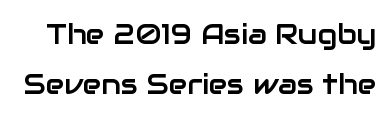
This sample has the flowing, uneven cadence of proportional lettering. Note: no serifs on the glyphs. Only glyphs here, with clear space below each row. Between one letter and the next there's only the usual sliver of space. Italic: no, the glyphs are upright roman.
